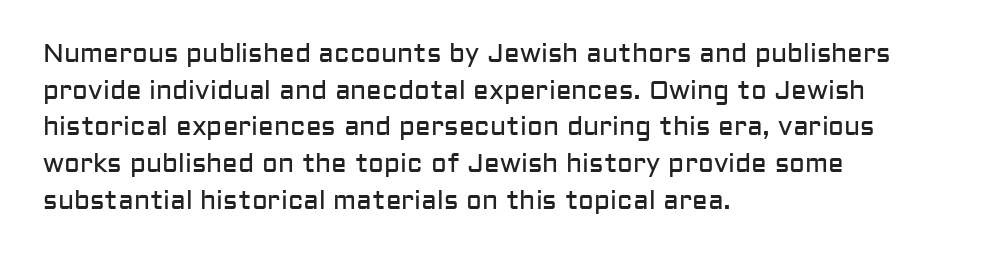
In CSS terms this would be text-align: left. The words here are not underlined. The font is comparable to plain body text, perhaps lighter. Every character sits straight up, as roman type does. The vertical gap from one line to the next is medium. Compared with typical body copy, the letter spacing here is the same.
